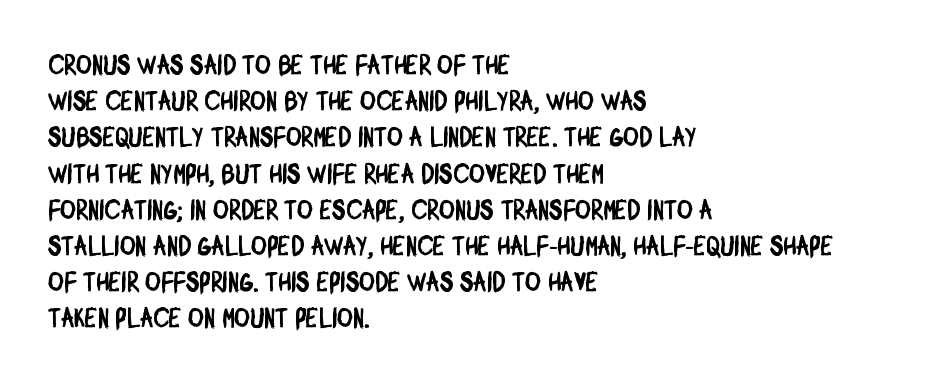
Q: Is the text underlined? A: No.
Q: How is the paragraph aligned? A: Left-aligned.
Q: Is the spacing between letters normal or unusually wide? A: Normal.
Q: Is the spacing between lines tight, normal or loose? A: Normal.
